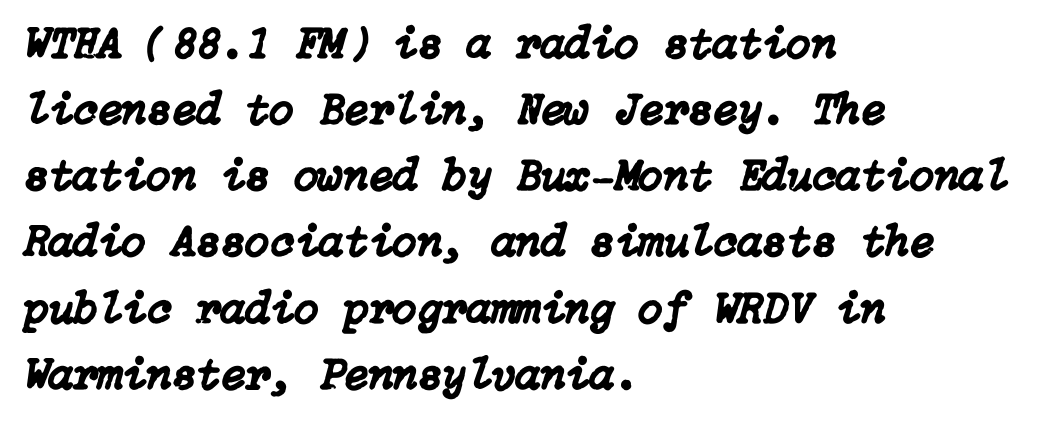
The passage shown is not underscored anywhere. The font's italic variant was chosen for this text. Leftover space on each line is placed entirely after the last word. Vertically, the passage feels balanced, rows spaced as you'd expect. You could call the tracking neutral — neither tight nor loose.
